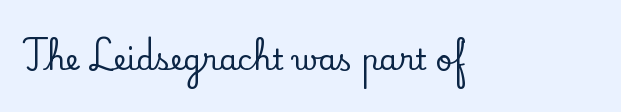
The zone under the glyphs is completely vacant. Short note: letters normally spaced. Classification — serif. Spacing verdict: proportional, widths tailored to each character. This is the regular roman posture of the typeface.
